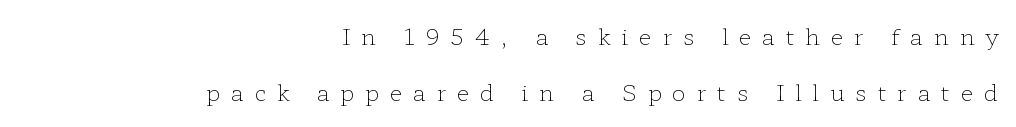
The image shows 23 px text type, upright; set right-aligned, loose line spacing (2.45x), unusually wide letter spacing (+0.47 em), not underlined.
